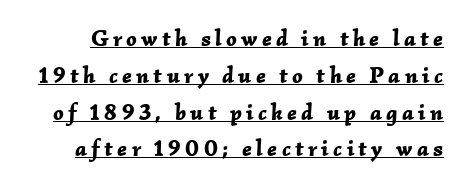
The words here are underlined. The axis of the letterforms is tilted away from vertical. In terms of weight, the rendering is a true, heavy bold. Normally led — the rows are evenly, conventionally spaced.
